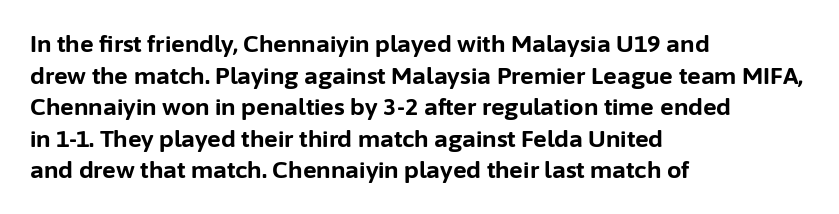
One glance says typical: line gaps are just what's usual. The letters stand upright; this is a roman face. These lines stack with their left ends in a neat column. Bold? Absolutely — the strokes are thick and heavy.
